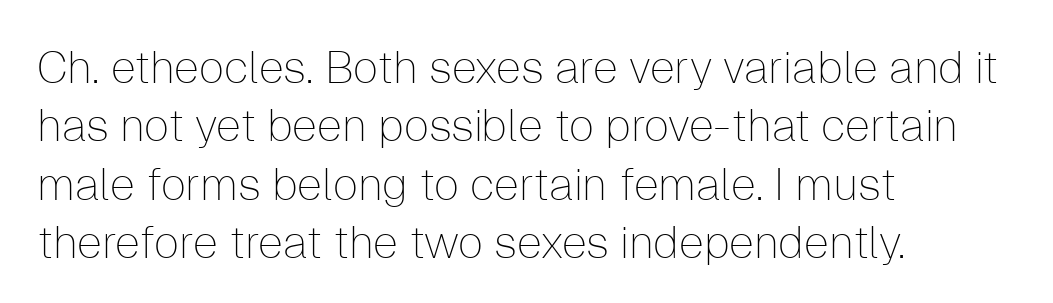
The passage shown is typed in a proportional face where columns would drift. Standard letterfit; no display-style spreading of the glyphs. What kind of face is this? One without serifs — a sans. The zone under the glyphs is completely vacant. Notice how descenders clear the ascenders below comfortably — that's standard leading. Horizontally, the lines are justified to the leading edge only.
